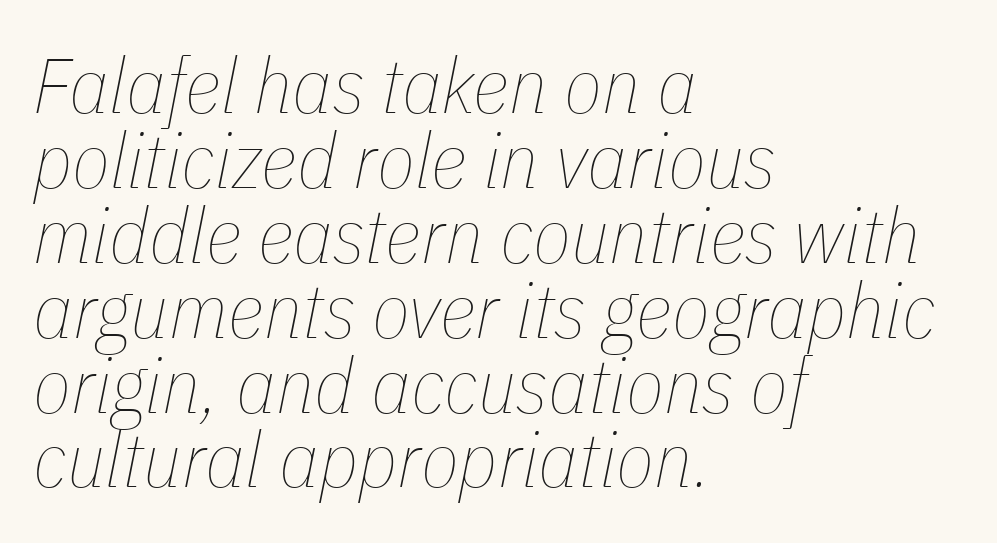
If you drew a ruler down the left edge, every line would touch it. The whole block is typeset with a tilt. Anything drawn beneath the words? Only blank space. A typesetter would call this zero additional tracking. The designer dialed line spacing down below the default.
